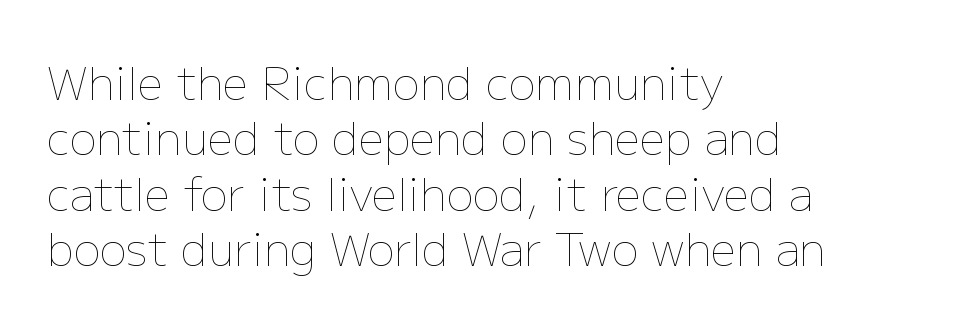
{"italic": "no", "bold": "no", "weight": "thin", "width": "normal", "stroke_contrast": "low", "x_height": "medium", "monospaced": "no", "underline": "no", "align": "left", "line_spacing_ratio": 1.23, "letter_spacing": "normal", "letter_spacing_em": 0.0, "glyph_px": 45}
